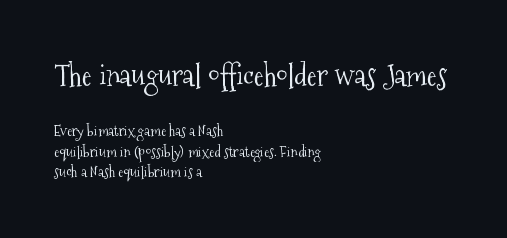
It's the straight-up-and-down kind of type. Honestly, the row spacing looks completely unremarkable. You could call the tracking neutral — neither tight nor loose. This sample uses a serif face. These two chunks differ in scale, with the top chunk taking the larger measure. The ragged edge is on the right, which tells us the setting is flush left.
